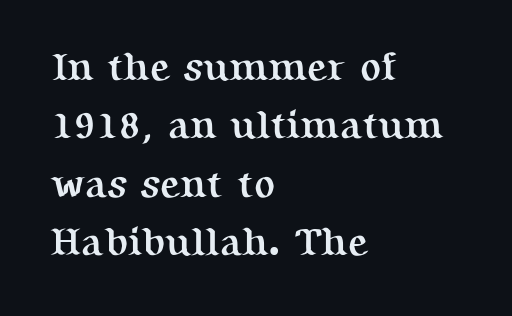
{"serif": "yes", "italic": "no", "bold": "yes", "weight": "semibold", "width": "normal", "stroke_contrast": "medium", "x_height": "medium", "monospaced": "no", "underline": "no", "align": "left", "line_spacing": "normal", "line_spacing_ratio": 1.5, "letter_spacing": "normal", "letter_spacing_em": 0.0, "glyph_px": 39}
